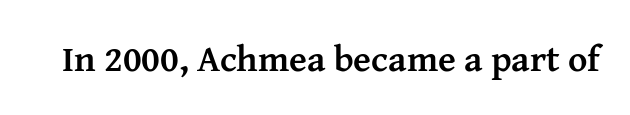
Unmarked baselines from the first word to the last. Upright lettering throughout. What stands out about the letter spacing? Nothing — it is the standard amount. Note the varied advance widths — an 'i' is clearly narrower than an 'm'.
